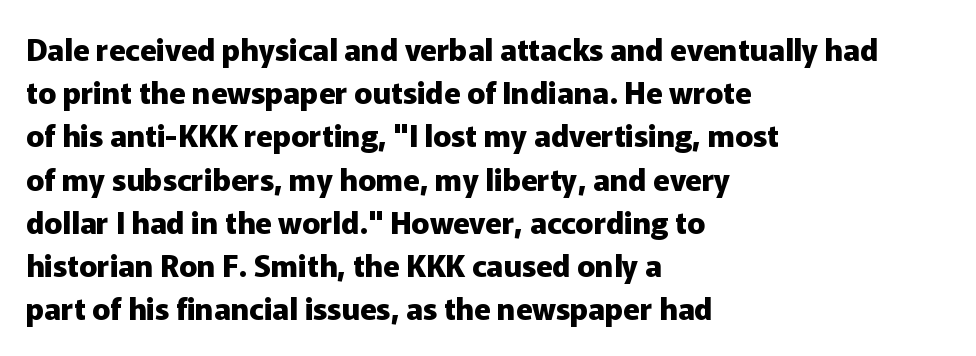
{"serif": "no", "italic": "no", "bold": "yes", "weight": "heavy", "width": "normal", "stroke_contrast": "low", "x_height": "medium", "monospaced": "no", "underline": "no", "align": "left", "line_spacing": "normal", "line_spacing_ratio": 1.44, "letter_spacing": "normal", "letter_spacing_em": 0.0, "glyph_px": 30}
